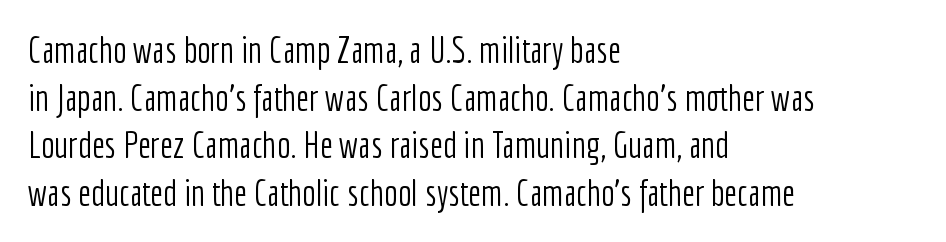
Unlike italic type, these characters show no tilt at all. The text was rendered using a sans face with plain stroke endings. Varying glyph widths throughout — classic text-font behaviour. Leading: standard. The rag falls on the right side of this text block.
